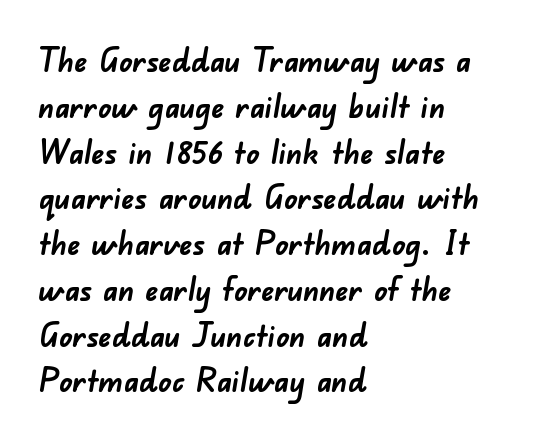
Q: Is the text bold? A: Yes.
Q: Is the typeface a serif or a sans-serif typeface? A: Sans-serif.
Q: Is the text underlined? A: No.
Q: How is the paragraph aligned? A: Left-aligned.
Q: Is the spacing between letters normal or unusually wide? A: Normal.
Q: Is the spacing between lines tight, normal or loose? A: Normal.
Q: Width (condensed, normal, or wide)? A: Normal.
Q: Stroke contrast? A: Low.
Q: x-height? A: Small.
Q: Monospaced? A: No.
